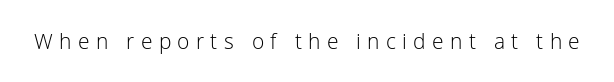
The image shows 21 px text type, upright; set unusually wide letter spacing (+0.3 em), not underlined.
